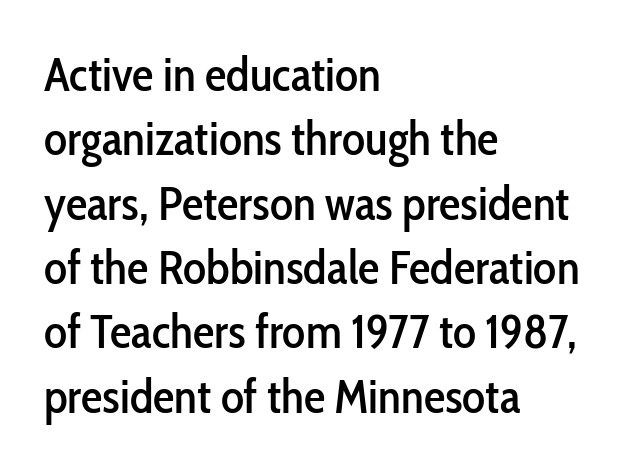
The image shows 48 px condensed sans-serif type, upright; set left-aligned, normal line spacing (1.34x), normal letter spacing, not underlined; low stroke contrast and a medium x-height.
